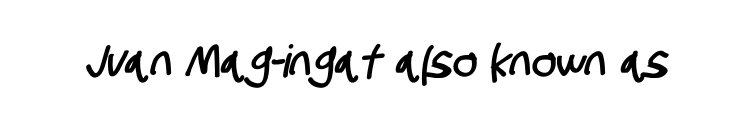
{"serif": "no", "width": "condensed", "stroke_contrast": "low", "x_height": "large", "monospaced": "no", "underline": "no", "letter_spacing": "normal", "letter_spacing_em": 0.0, "glyph_px": 45}
